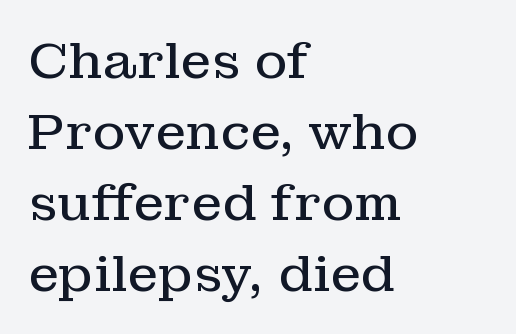
The image shows 50 px regular-weight serif type, upright; set left-aligned, normal line spacing (1.42x), normal letter spacing, not underlined; low stroke contrast and a medium x-height.
